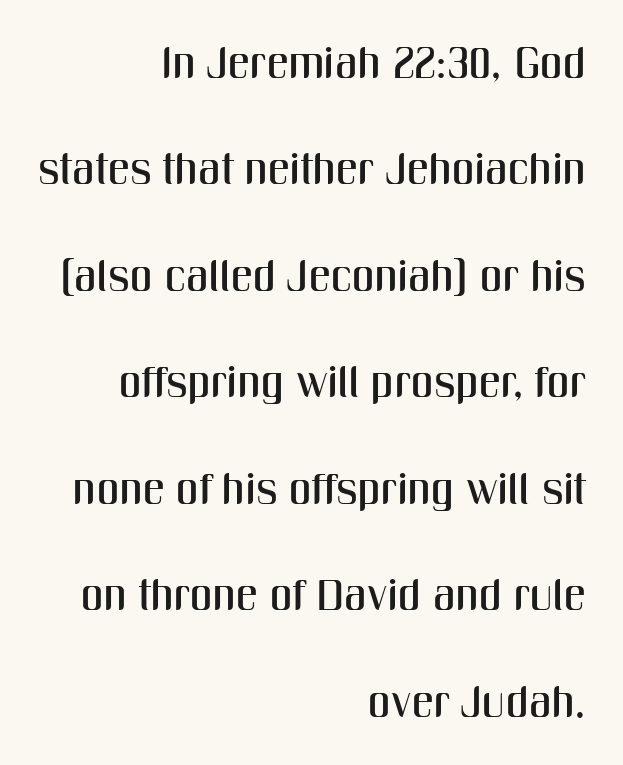
Q: Is the text italic (slanted)? A: No, it is upright.
Q: Is the typeface a serif or a sans-serif typeface? A: Sans-serif.
Q: Is the text underlined? A: No.
Q: How is the paragraph aligned? A: Right-aligned.
Q: Is the spacing between letters normal or unusually wide? A: Normal.
Q: Is the spacing between lines tight, normal or loose? A: Loose.
Q: Width (condensed, normal, or wide)? A: Condensed.
Q: Stroke contrast? A: Medium.
Q: x-height? A: Medium.
Q: Monospaced? A: No.
